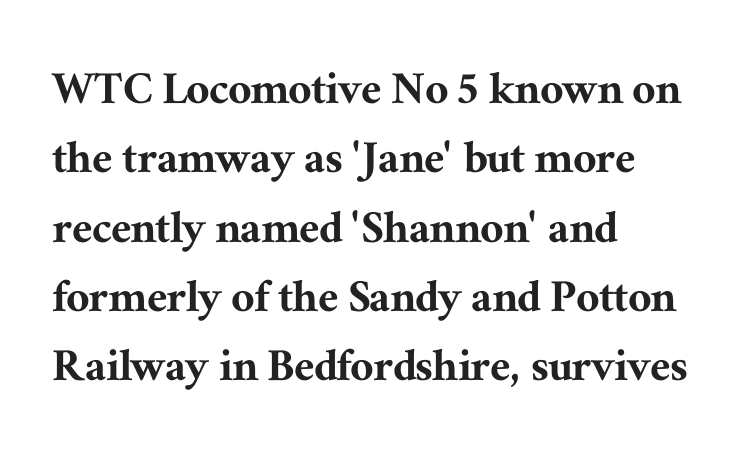
The image shows 51 px serif type, upright; set left-aligned, normal line spacing (1.36x), normal letter spacing, not underlined; medium stroke contrast and a medium x-height.
